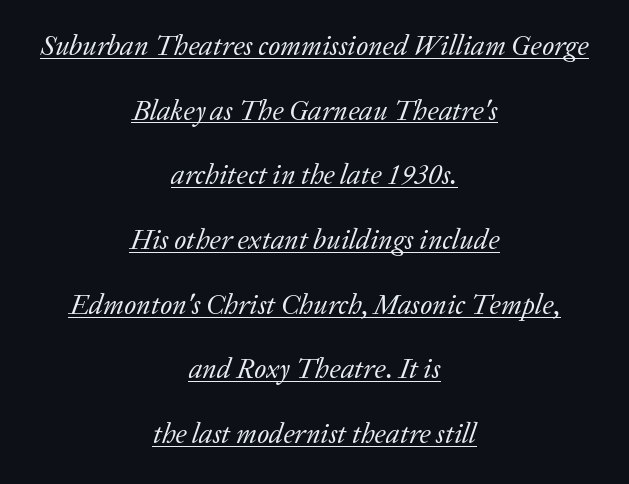
These lines stand farther apart than default settings would place them. The compositor balanced each line on the midline. Each letter's strokes conclude with small projecting serifs. The rendering keeps characters at their native spacing. Is this a heavy cut? Hardly; it is regular or lighter.
